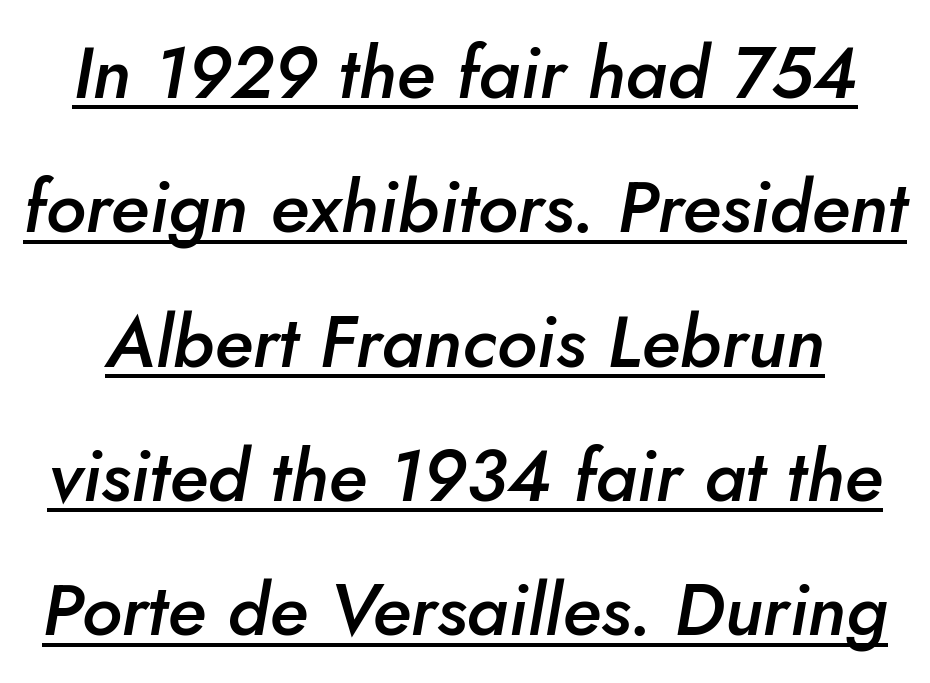
{"italic": "yes", "lean": "right", "slant_degrees": 5, "bold": "semi", "weight": "semibold", "width": "normal", "stroke_contrast": "low", "x_height": "small", "monospaced": "no", "underline": "yes", "line_spacing_ratio": 1.84, "letter_spacing": "normal", "letter_spacing_em": 0.0, "glyph_px": 73}
